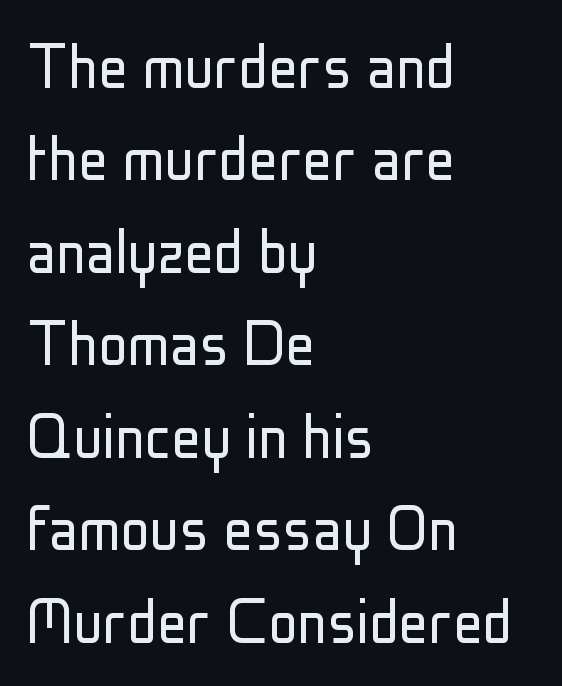
This rendering uses left alignment, leaving the right contour irregular. Characters follow at the spacing the type designer built in. Rows of type keep a routine distance in the vertical direction. Only glyphs here, with clear space below each row. Typographically, this falls in the sans-serif category.
